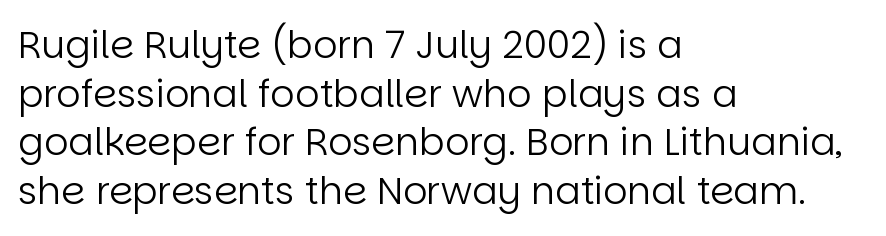
The image shows 38 px regular-weight sans-serif type, upright; set left-aligned, normal line spacing (1.28x), normal letter spacing, not underlined; low stroke contrast and a large x-height.
